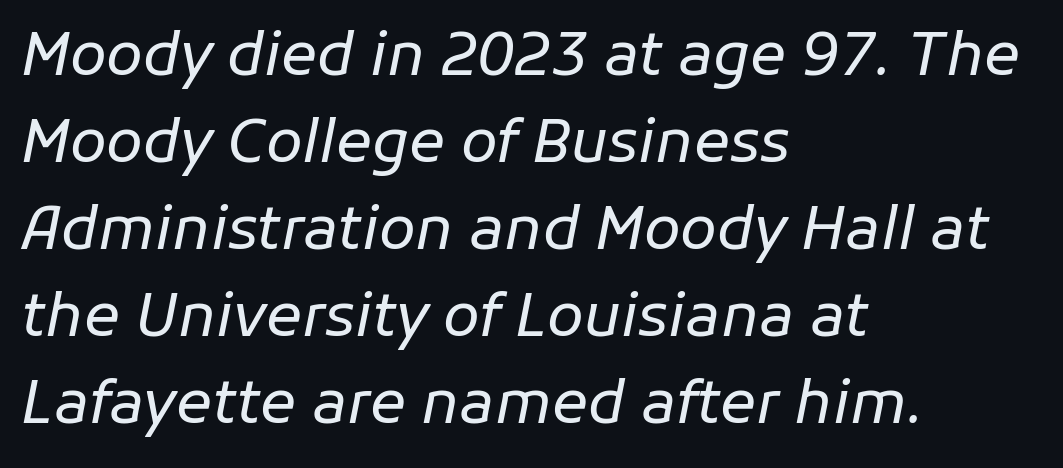
Q: Is the text bold? A: No.
Q: Is the text italic (slanted)? A: Yes, it leans right by about 11 degrees.
Q: Is the text underlined? A: No.
Q: How is the paragraph aligned? A: Left-aligned.
Q: Is the spacing between letters normal or unusually wide? A: Normal.
Q: Is the spacing between lines tight, normal or loose? A: Normal.
Q: Width (condensed, normal, or wide)? A: Normal.
Q: Stroke contrast? A: Low.
Q: x-height? A: Medium.
Q: Monospaced? A: No.
